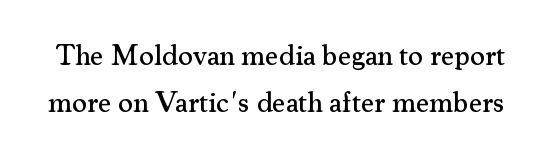
Q: Is the text italic (slanted)? A: No, it is upright.
Q: Is the typeface a serif or a sans-serif typeface? A: Serif.
Q: Is the text underlined? A: No.
Q: Is the spacing between letters normal or unusually wide? A: Normal.
Q: Is the spacing between lines tight, normal or loose? A: Normal.
Q: Width (condensed, normal, or wide)? A: Normal.
Q: Stroke contrast? A: Medium.
Q: x-height? A: Small.
Q: Monospaced? A: No.
